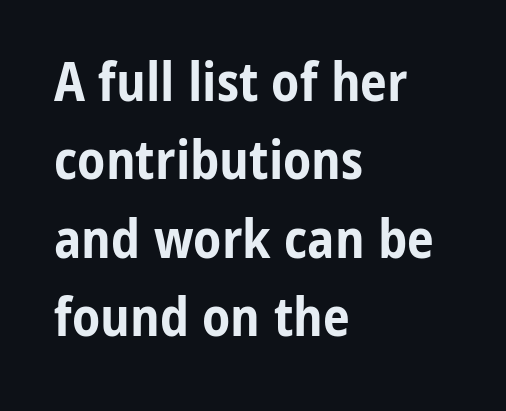
The image shows 54 px bold, condensed sans-serif type, upright; set left-aligned, normal line spacing (1.45x), normal letter spacing, not underlined; low stroke contrast and a medium x-height.
